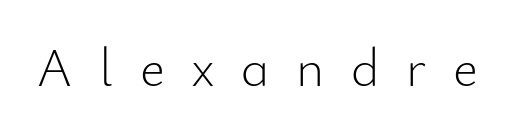
Q: Is the text bold? A: No.
Q: Is the text italic (slanted)? A: No, it is upright.
Q: Is the typeface a serif or a sans-serif typeface? A: Sans-serif.
Q: Is the text underlined? A: No.
Q: Is the spacing between letters normal or unusually wide? A: Unusually wide.
Q: Width (condensed, normal, or wide)? A: Normal.
Q: Stroke contrast? A: Low.
Q: x-height? A: Small.
Q: Monospaced? A: No.
